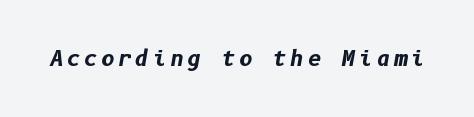
Q: Is the text bold? A: Yes.
Q: Is the text italic (slanted)? A: Yes, it leans right by about 10 degrees.
Q: Is the text underlined? A: No.
